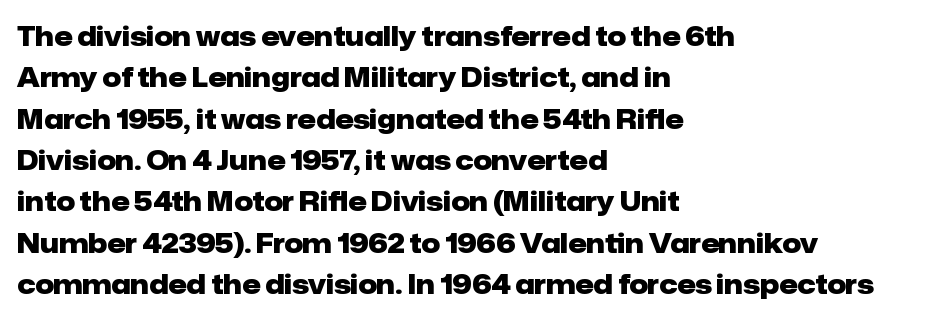
{"italic": "no", "bold": "yes", "underline": "no", "align": "left", "line_spacing": "normal", "line_spacing_ratio": 1.59, "letter_spacing": "normal", "letter_spacing_em": 0.0, "glyph_px": 26}
